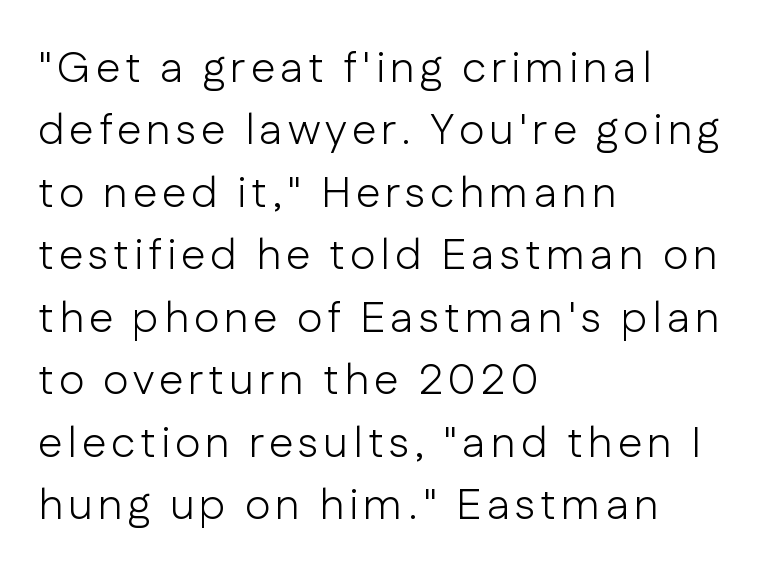
The rag falls on the right side of this text block. Grotesque or geometric, the face here clearly has no serifs. Note the varied advance widths — an 'i' is clearly narrower than an 'm'. A normal amount of white space separates one row of letters from the next.
